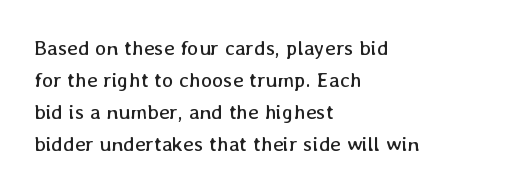
Is the block centered? No — it sits flush against the left margin. Honestly, the row spacing looks completely unremarkable. Check under the words: just untouched page. Ascenders rise straight up at ninety degrees. Nobody touched the tracking dial on this one.
